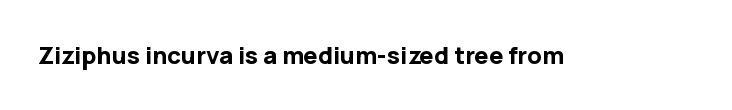
What stands out about the letter spacing? Nothing — it is the standard amount. Upright lettering throughout. Bold? Absolutely — the strokes are thick and heavy. The glyphs are unaccompanied by any horizontal stroke below them.
